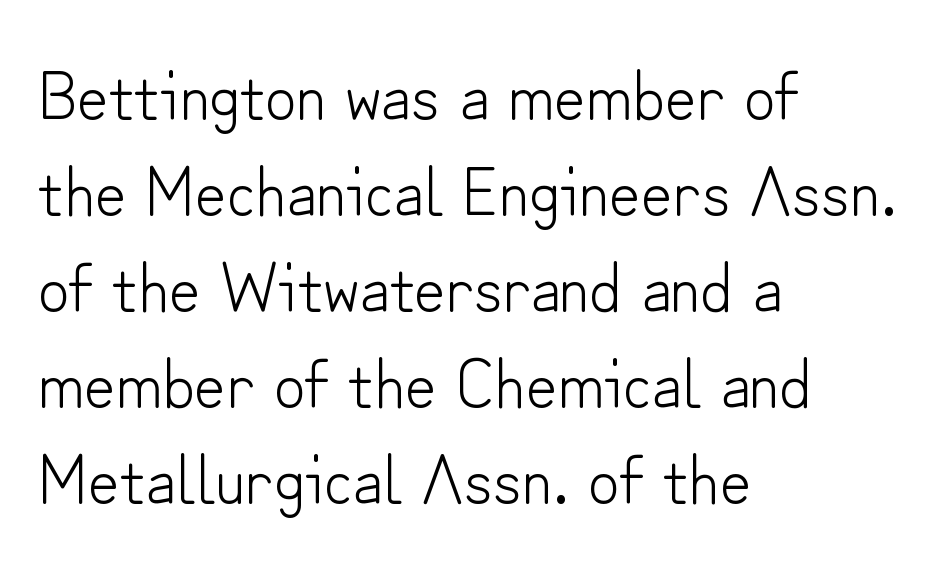
Q: Is the text bold? A: No.
Q: Is the text italic (slanted)? A: No, it is upright.
Q: Is the typeface a serif or a sans-serif typeface? A: Sans-serif.
Q: Is the text underlined? A: No.
Q: How is the paragraph aligned? A: Left-aligned.
Q: Is the spacing between letters normal or unusually wide? A: Normal.
Q: Is the spacing between lines tight, normal or loose? A: Normal.
Q: Width (condensed, normal, or wide)? A: Normal.
Q: Stroke contrast? A: Low.
Q: x-height? A: Small.
Q: Monospaced? A: No.
